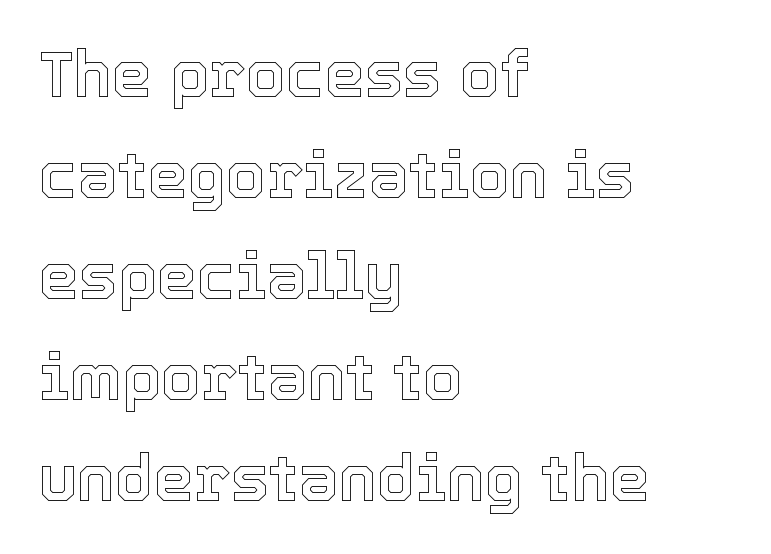
{"italic": "no", "width": "normal", "x_height": "medium", "monospaced": "no", "underline": "no", "align": "left", "line_spacing": "normal", "line_spacing_ratio": 1.58, "letter_spacing": "normal", "letter_spacing_em": 0.0, "glyph_px": 64}
